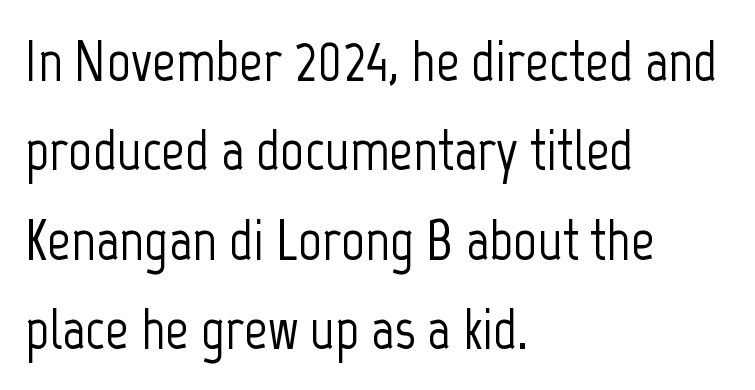
The image shows 58 px condensed sans-serif type, upright; set left-aligned, normal line spacing (1.54x), normal letter spacing, not underlined; low stroke contrast and a medium x-height.
